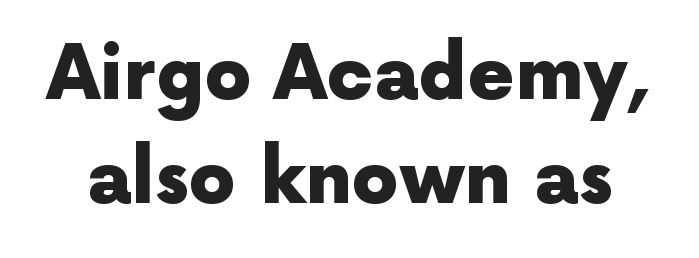
{"serif": "no", "italic": "no", "bold": "yes", "weight": "heavy", "width": "normal", "x_height": "medium", "monospaced": "no", "underline": "no", "line_spacing": "normal", "line_spacing_ratio": 1.4, "letter_spacing": "normal", "letter_spacing_em": 0.0, "glyph_px": 74}
